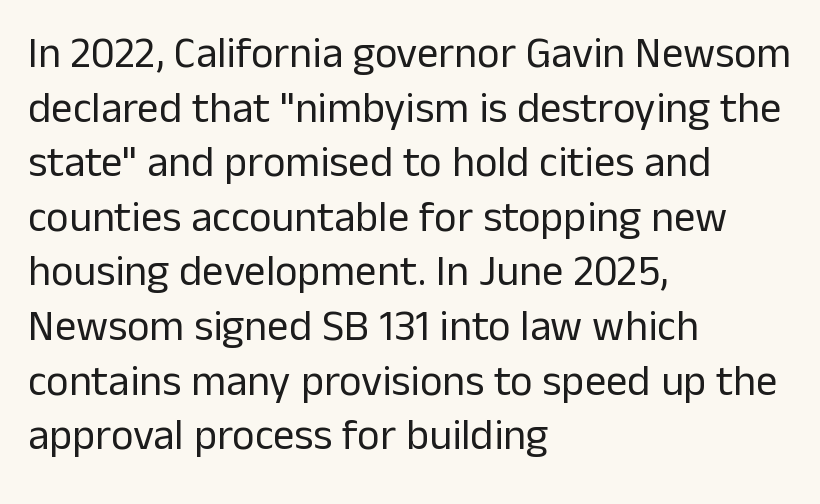
The image shows 43 px regular-weight sans-serif type, upright; set left-aligned, normal line spacing (1.27x), normal letter spacing, not underlined; low stroke contrast and a medium x-height.
